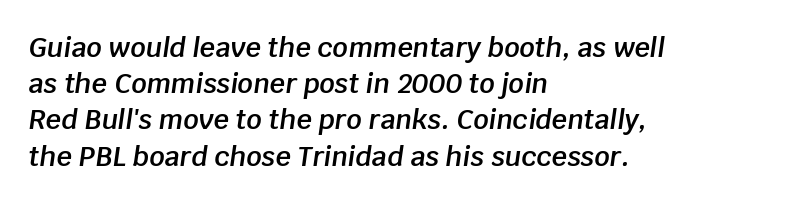
The image shows 27 px text type, italic (leaning right); set left-aligned, normal line spacing (1.34x), normal letter spacing, not underlined.
